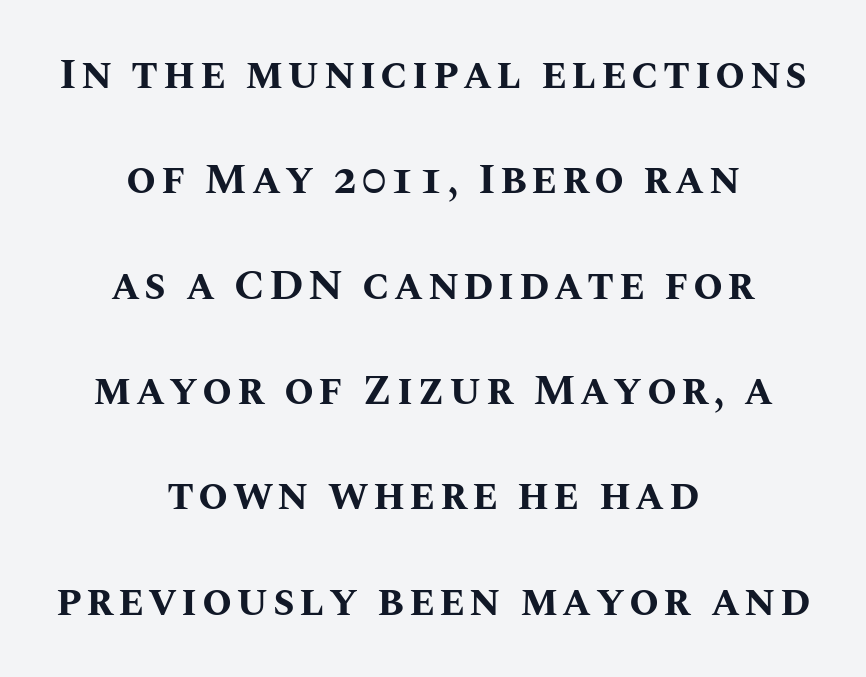
Plain, unruled lines of type. The rendering uses a large line-height, opening up the rows. Caption: multi-line text, centered on the measure. Upright lettering throughout. These words are printed bold, with thick strokes throughout. Character widths vary here, with narrow letters taking less room than wide ones.
